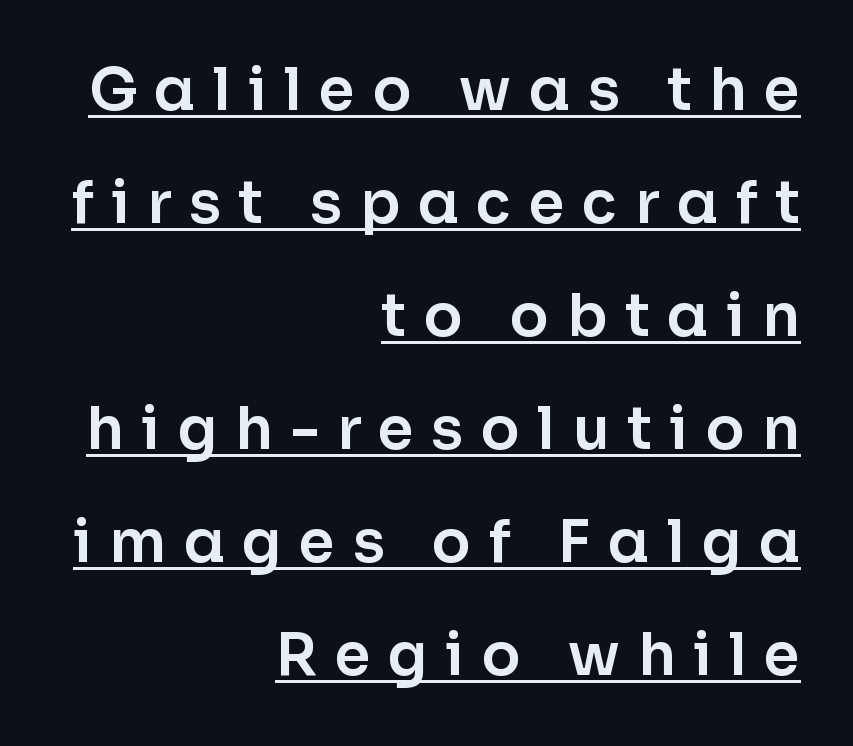
Q: Is the text italic (slanted)? A: No, it is upright.
Q: Is the typeface a serif or a sans-serif typeface? A: Sans-serif.
Q: Is the text underlined? A: Yes.
Q: How is the paragraph aligned? A: Right-aligned.
Q: Is the spacing between letters normal or unusually wide? A: Unusually wide.
Q: Is the spacing between lines tight, normal or loose? A: Loose.
Q: Width (condensed, normal, or wide)? A: Normal.
Q: Stroke contrast? A: Low.
Q: x-height? A: Medium.
Q: Monospaced? A: No.
